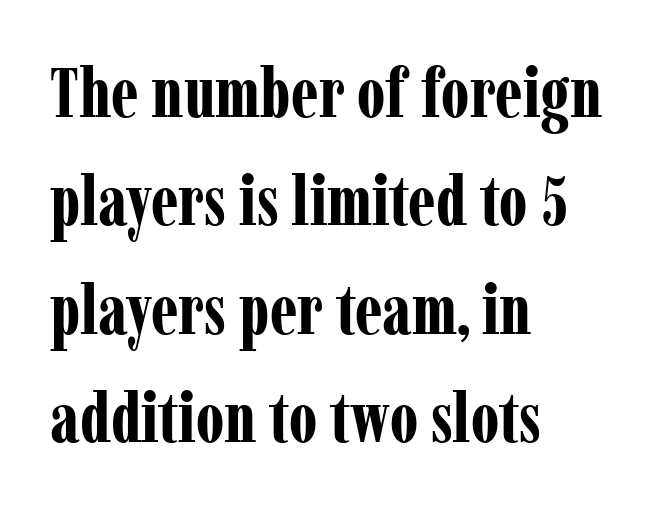
Q: Is the text bold? A: Yes.
Q: Is the text italic (slanted)? A: No, it is upright.
Q: Is the typeface a serif or a sans-serif typeface? A: Serif.
Q: Is the text underlined? A: No.
Q: How is the paragraph aligned? A: Left-aligned.
Q: Is the spacing between letters normal or unusually wide? A: Normal.
Q: Is the spacing between lines tight, normal or loose? A: Normal.
Q: Width (condensed, normal, or wide)? A: Condensed.
Q: Stroke contrast? A: Low.
Q: x-height? A: Medium.
Q: Monospaced? A: No.
